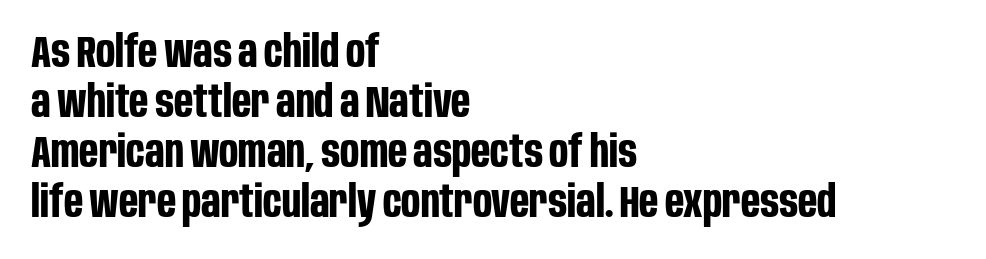
Tightly led — the rows are bunched. Where is the straight margin? On the left. Compared with an ordinary text face, these strokes are far heavier — a full bold. This is roman type, the default non-slanted kind.
